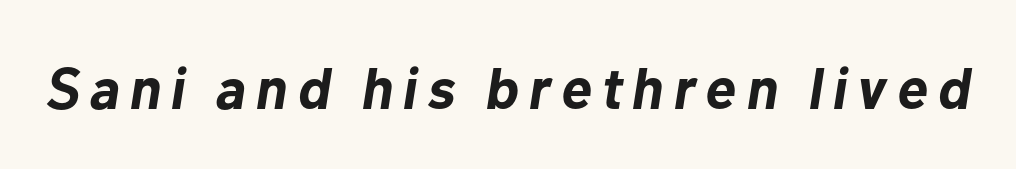
Q: Is the text bold? A: Yes.
Q: Is the text italic (slanted)? A: Yes, it leans right by about 10 degrees.
Q: Is the text underlined? A: No.
Q: Width (condensed, normal, or wide)? A: Normal.
Q: Stroke contrast? A: Low.
Q: x-height? A: Medium.
Q: Monospaced? A: No.
